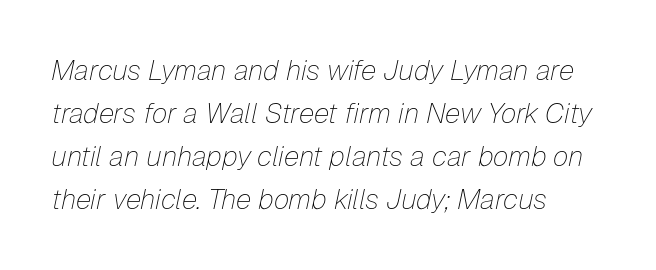
Stroke thickness stays within the range of a standard reading face or lighter. The axis of the letterforms is tilted away from vertical. Spacing verdict: proportional, widths tailored to each character. Left-aligned paragraph, ragged on the right.
